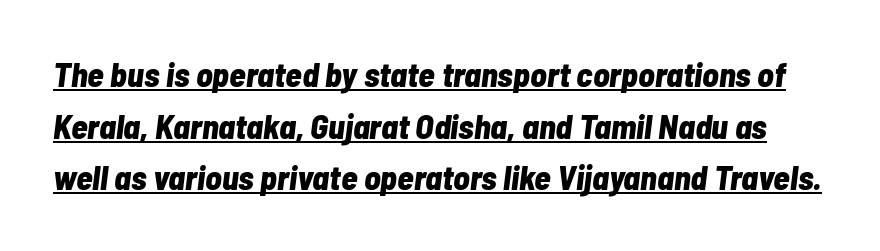
Q: Is the text bold? A: Yes.
Q: Is the text italic (slanted)? A: Yes, it leans right by about 7 degrees.
Q: Is the text underlined? A: Yes.
Q: Is the spacing between letters normal or unusually wide? A: Normal.
Q: Is the spacing between lines tight, normal or loose? A: Normal.
Q: Width (condensed, normal, or wide)? A: Condensed.
Q: Stroke contrast? A: Low.
Q: x-height? A: Medium.
Q: Monospaced? A: No.
